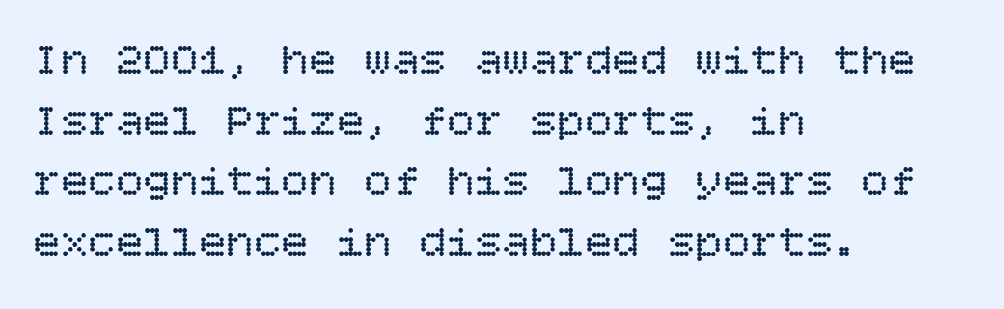
Q: Is the text bold? A: No.
Q: Is the text italic (slanted)? A: No, it is upright.
Q: Is the text underlined? A: No.
Q: How is the paragraph aligned? A: Left-aligned.
Q: Is the spacing between letters normal or unusually wide? A: Normal.
Q: Is the spacing between lines tight, normal or loose? A: Normal.
Q: Width (condensed, normal, or wide)? A: Normal.
Q: Stroke contrast? A: Low.
Q: x-height? A: Large.
